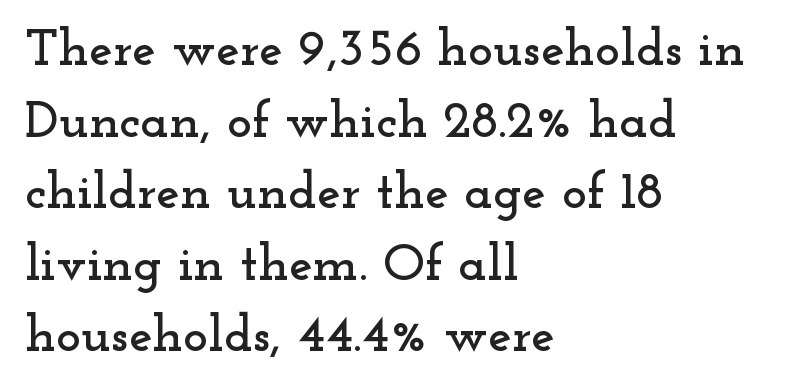
Q: Is the text italic (slanted)? A: No, it is upright.
Q: Is the typeface a serif or a sans-serif typeface? A: Serif.
Q: Is the text underlined? A: No.
Q: How is the paragraph aligned? A: Left-aligned.
Q: Is the spacing between letters normal or unusually wide? A: Normal.
Q: Is the spacing between lines tight, normal or loose? A: Normal.
Q: Width (condensed, normal, or wide)? A: Wide.
Q: Stroke contrast? A: Low.
Q: x-height? A: Small.
Q: Monospaced? A: No.
